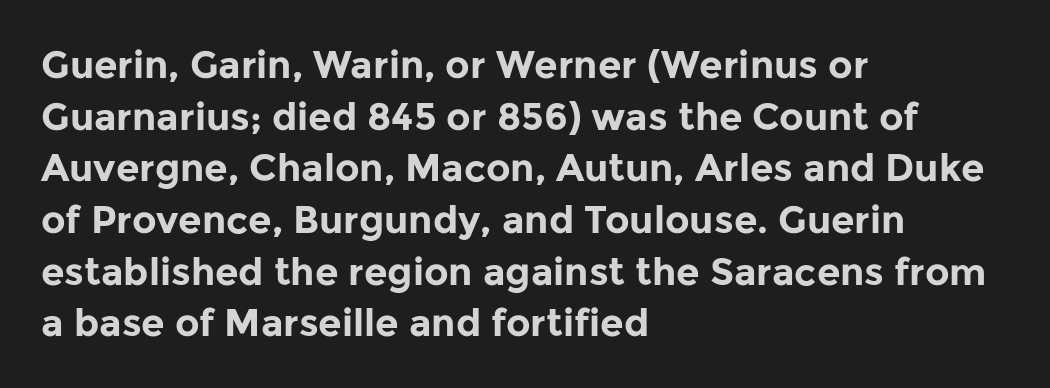
Q: Is the text bold? A: Yes.
Q: Is the text italic (slanted)? A: No, it is upright.
Q: Is the typeface a serif or a sans-serif typeface? A: Sans-serif.
Q: Is the text underlined? A: No.
Q: How is the paragraph aligned? A: Left-aligned.
Q: Is the spacing between letters normal or unusually wide? A: Normal.
Q: Is the spacing between lines tight, normal or loose? A: Normal.
Q: Width (condensed, normal, or wide)? A: Normal.
Q: Stroke contrast? A: Low.
Q: x-height? A: Medium.
Q: Monospaced? A: No.
